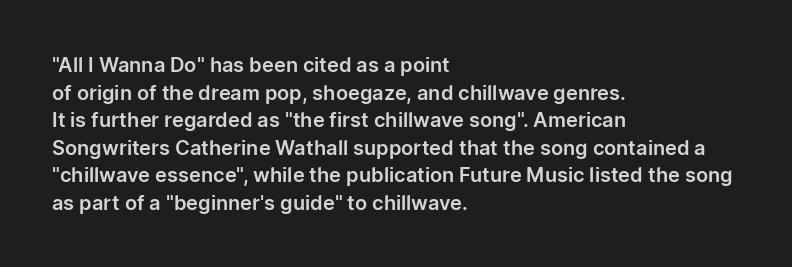
{"italic": "no", "underline": "no", "align": "left", "line_spacing": "normal", "line_spacing_ratio": 1.38, "letter_spacing": "normal", "letter_spacing_em": 0.0, "glyph_px": 20}
